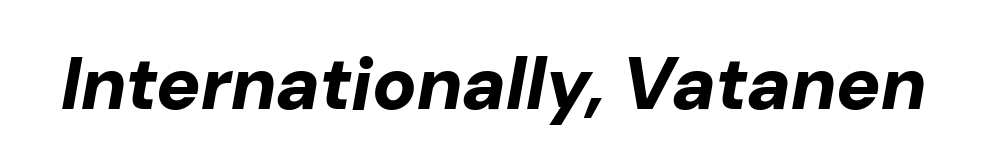
The sample has been set heavy, in full bold. The face used here has a pronounced slope to its letters. The strip under each line holds only bare page. You could not count columns in this text — the font is proportionally spaced. This sample uses plain, unmodified letter spacing.
